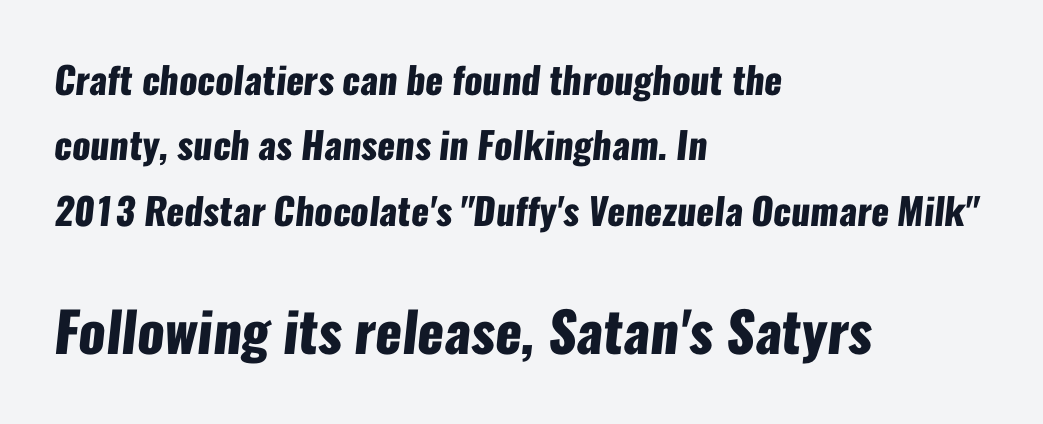
{"serif": "no", "bold": "yes", "weight": "heavy", "width": "condensed", "stroke_contrast": "low", "x_height": "medium", "monospaced": "no", "underline": "no", "align": "left", "line_spacing_ratio": 1.77, "letter_spacing": "normal", "letter_spacing_em": 0.0, "larger_block": "second", "size_ratio": 1.49, "glyph_px": 55}
